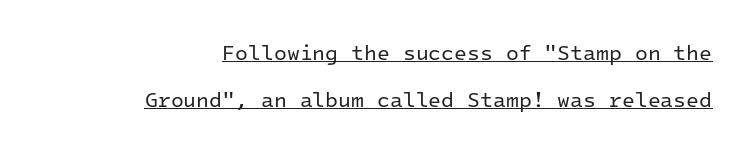
This is not heavy type; no bold has been used. The specimen includes a rule beneath the text block's lines. Vertical spacing — loose. The letterforms sit shoulder to shoulder at normal distance. Notice how the passage keeps a crisp vertical edge on the right only. Quick note: not italic, upright.
